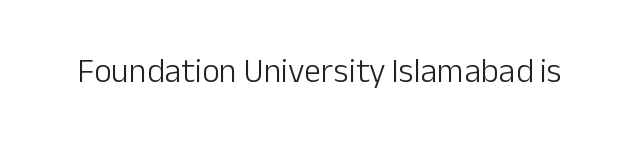
Letters have the restrained weight of plain body copy at most. This sample uses an upright cut, with every glyph sitting square on the baseline. Default kerning and tracking; the words read as compact shapes. The gap between lines stays unmarked.
